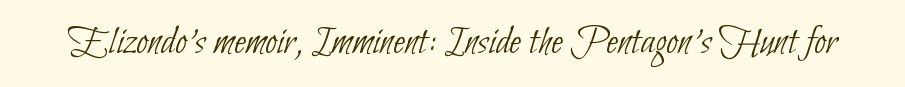
{"serif": "no", "bold": "no", "weight": "thin", "width": "condensed", "stroke_contrast": "low", "x_height": "small", "monospaced": "no", "underline": "no", "letter_spacing": "normal", "letter_spacing_em": 0.0, "glyph_px": 42}
